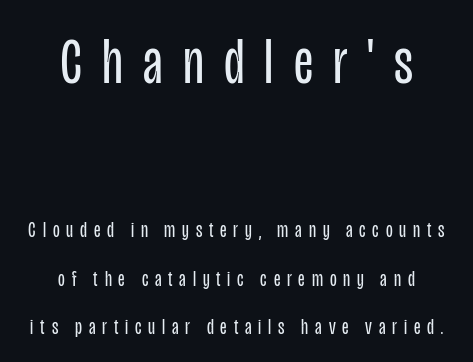
The image shows 65 px regular-weight, condensed sans-serif type, upright; set centered, loose line spacing (2.19x), unusually wide letter spacing (+0.31 em), not underlined; the first (top) block is 2.95x larger; low stroke contrast and a large x-height.
